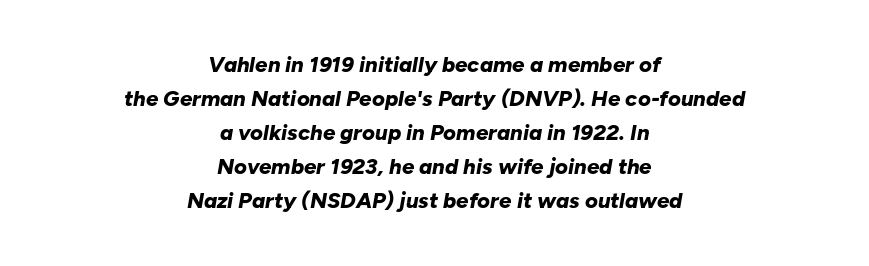
Q: Is the text bold? A: Yes.
Q: Is the text italic (slanted)? A: Yes, it leans right by about 10 degrees.
Q: Is the text underlined? A: No.
Q: How is the paragraph aligned? A: Centered.
Q: Is the spacing between letters normal or unusually wide? A: Normal.
Q: Is the spacing between lines tight, normal or loose? A: Normal.
